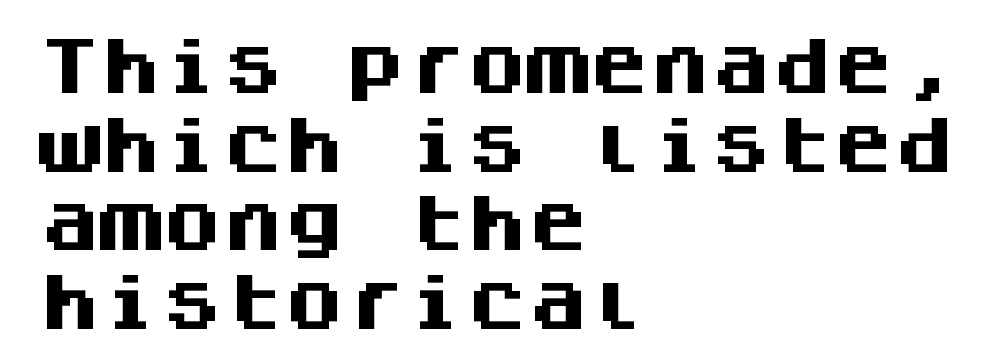
The image shows 61 px heavy sans-serif type, upright, monospaced; set left-aligned, normal line spacing (1.29x), normal letter spacing, not underlined; medium stroke contrast and a large x-height.
